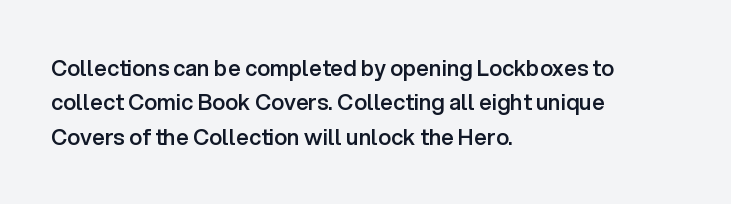
{"italic": "no", "bold": "semi", "underline": "no", "align": "left", "line_spacing": "normal", "line_spacing_ratio": 1.56, "letter_spacing": "normal", "letter_spacing_em": 0.0, "glyph_px": 22}
